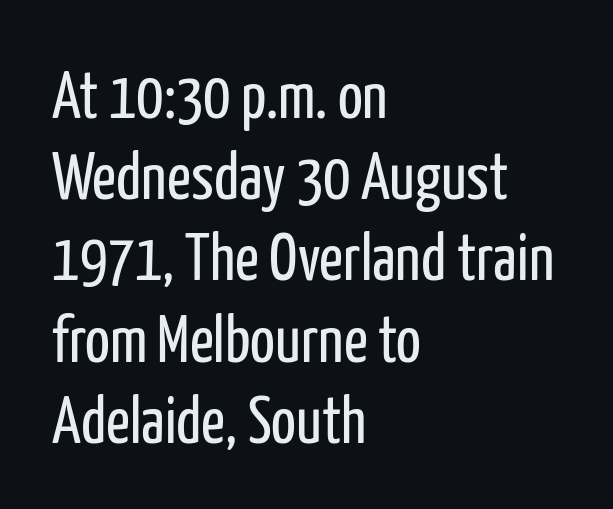
The type family on display is of the sans-serif kind. Every stem runs plumb, perpendicular to the baseline. Where is the straight margin? On the left. Proportional: the letters do not fall into vertical columns.
